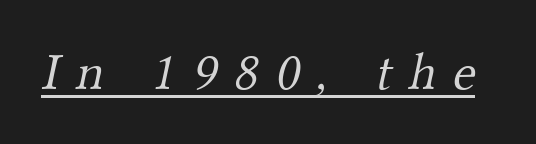
Q: Is the text bold? A: No.
Q: Is the typeface a serif or a sans-serif typeface? A: Serif.
Q: Is the text underlined? A: Yes.
Q: Is the spacing between letters normal or unusually wide? A: Unusually wide.
Q: Width (condensed, normal, or wide)? A: Normal.
Q: Stroke contrast? A: Medium.
Q: x-height? A: Small.
Q: Monospaced? A: No.
